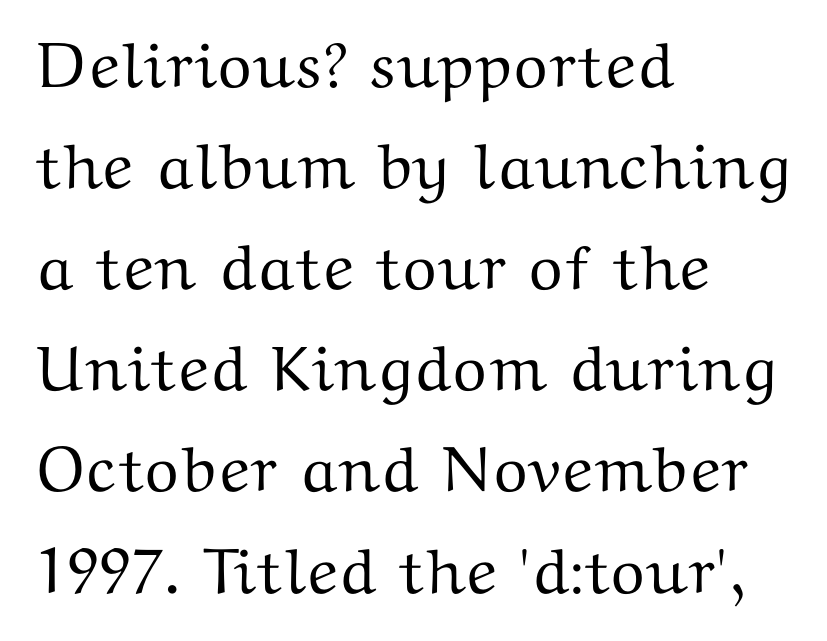
The image shows 64 px wide serif type, upright; set left-aligned, normal line spacing (1.58x), normal letter spacing, not underlined; medium stroke contrast and a medium x-height.
